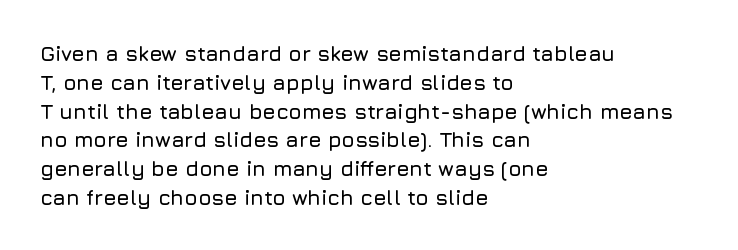
The compositor pushed each line to the left boundary. The strip under each line holds only bare page. When letters stand straight like this, we call the style roman or upright. Letter spacing: default. In terms of leading, this rendering sits right in the middle.
